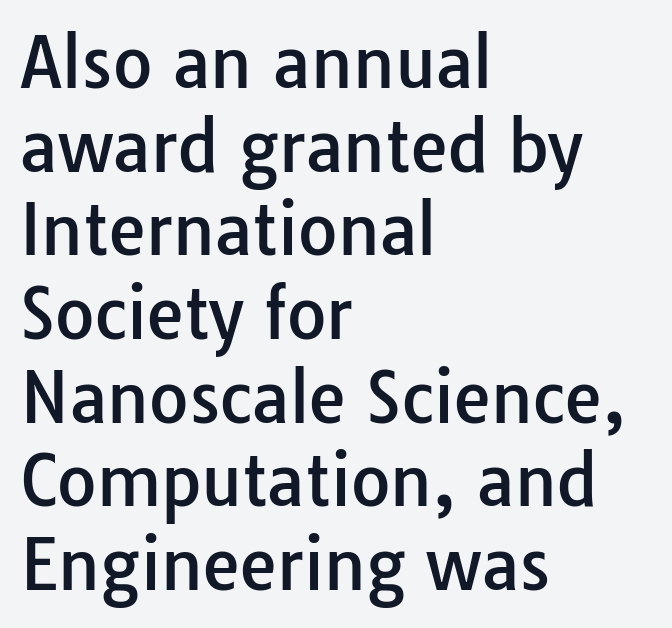
Letterform terminals end flat and unadorned throughout the passage. Proportional: the letters do not fall into vertical columns. The letters stand straight up with perfectly vertical stems. Descender tails drop into unmarked territory. Leftover space on each line is placed entirely after the last word. Look at the tracking — it's just the regular setting, nothing added.
